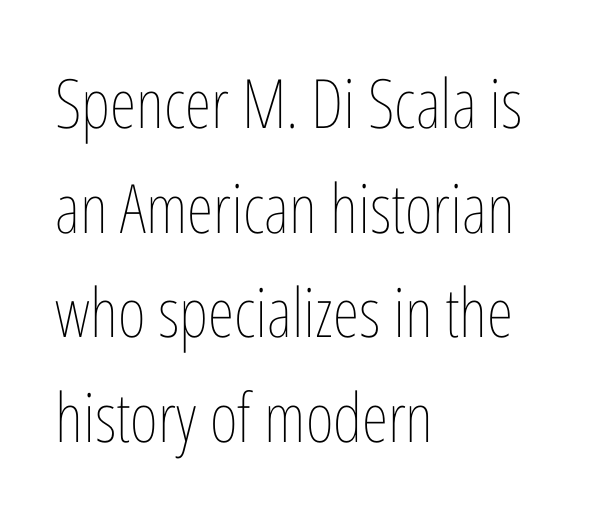
The image shows 68 px thin, condensed type, upright; set left-aligned, normal line spacing (1.54x), normal letter spacing, not underlined; low stroke contrast and a medium x-height.
